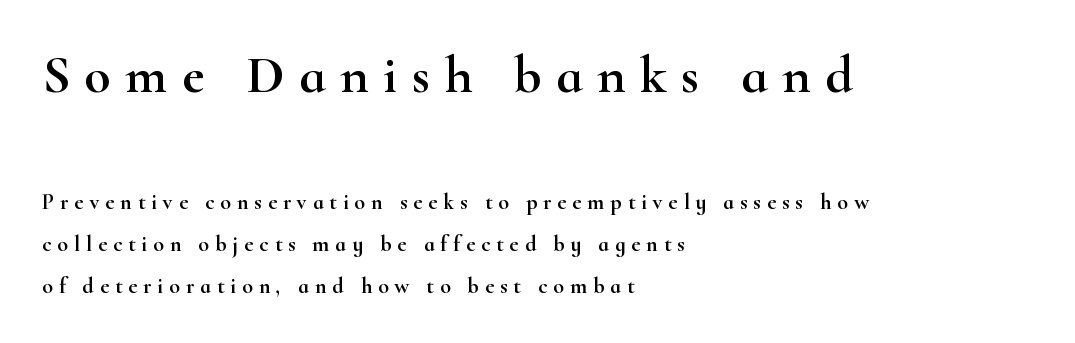
{"serif": "yes", "italic": "no", "width": "wide", "stroke_contrast": "high", "x_height": "small", "monospaced": "no", "underline": "no", "align": "left", "line_spacing": "loose", "line_spacing_ratio": 1.91, "letter_spacing": "wide", "letter_spacing_em": 0.27, "larger_block": "first", "size_ratio": 2.45, "glyph_px": 54}
